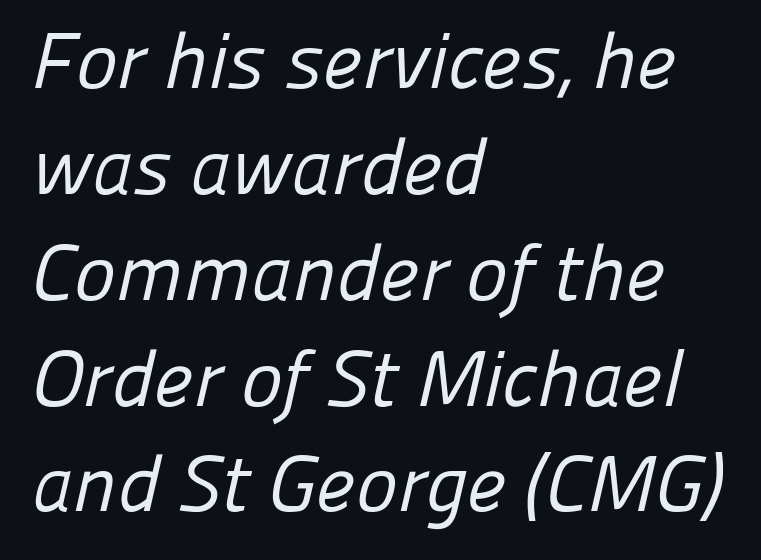
Q: Is the text bold? A: No.
Q: Is the typeface a serif or a sans-serif typeface? A: Sans-serif.
Q: Is the text underlined? A: No.
Q: How is the paragraph aligned? A: Left-aligned.
Q: Is the spacing between letters normal or unusually wide? A: Normal.
Q: Is the spacing between lines tight, normal or loose? A: Normal.
Q: Width (condensed, normal, or wide)? A: Normal.
Q: Stroke contrast? A: Low.
Q: x-height? A: Medium.
Q: Monospaced? A: No.
